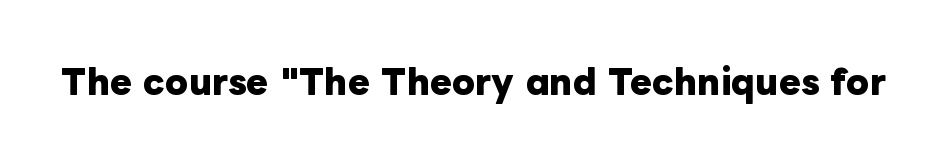
This rendering leaves character spacing at its baseline value. Spacing verdict: proportional, widths tailored to each character. Posture: straight, roman, zero tilt. Caption: bold face, heavy strokes. The passage shown is not underscored anywhere.
